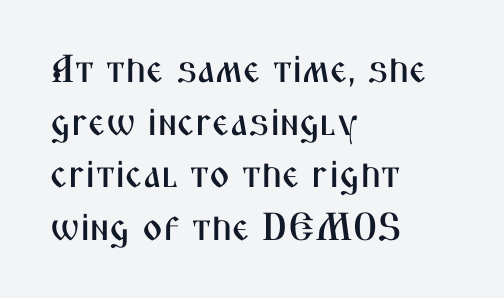
The image shows 39 px condensed sans-serif type, upright; set left-aligned, normal line spacing (1.35x), normal letter spacing, not underlined; medium stroke contrast and a medium x-height.
